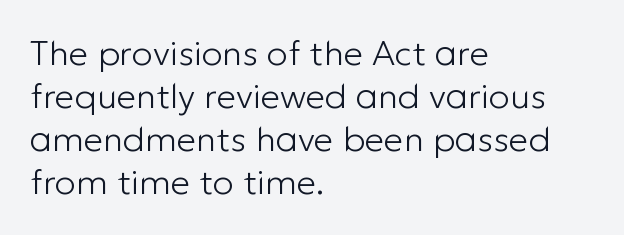
The image shows 35 px light sans-serif type, upright; set left-aligned, line spacing 1.23x, normal letter spacing, not underlined; low stroke contrast and a medium x-height.
